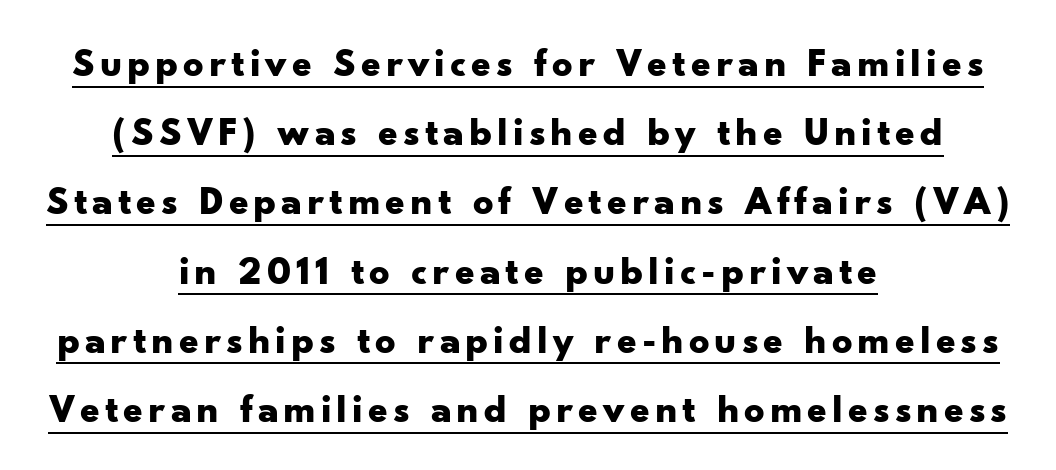
{"serif": "no", "italic": "no", "bold": "yes", "weight": "bold", "width": "wide", "stroke_contrast": "low", "x_height": "small", "monospaced": "no", "underline": "yes", "align": "center", "line_spacing_ratio": 1.73, "glyph_px": 40}
